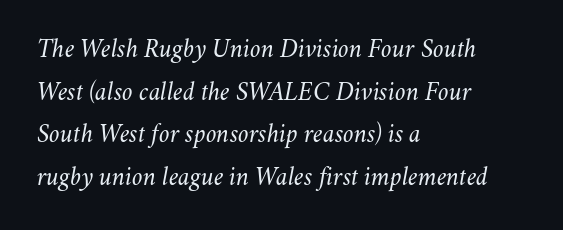
Q: Is the text bold? A: No.
Q: Is the text italic (slanted)? A: Yes, it leans right by about 11 degrees.
Q: Is the text underlined? A: No.
Q: How is the paragraph aligned? A: Left-aligned.
Q: Is the spacing between letters normal or unusually wide? A: Normal.
Q: Is the spacing between lines tight, normal or loose? A: Normal.
